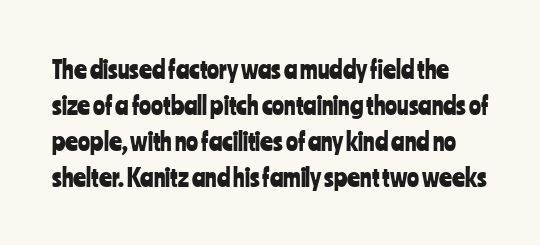
A typesetter would call this leading conventional body-copy spacing. Honestly, the letter spacing is just normal — you wouldn't notice it. Descenders hang freely into open space. It's the straight-up-and-down kind of type.
